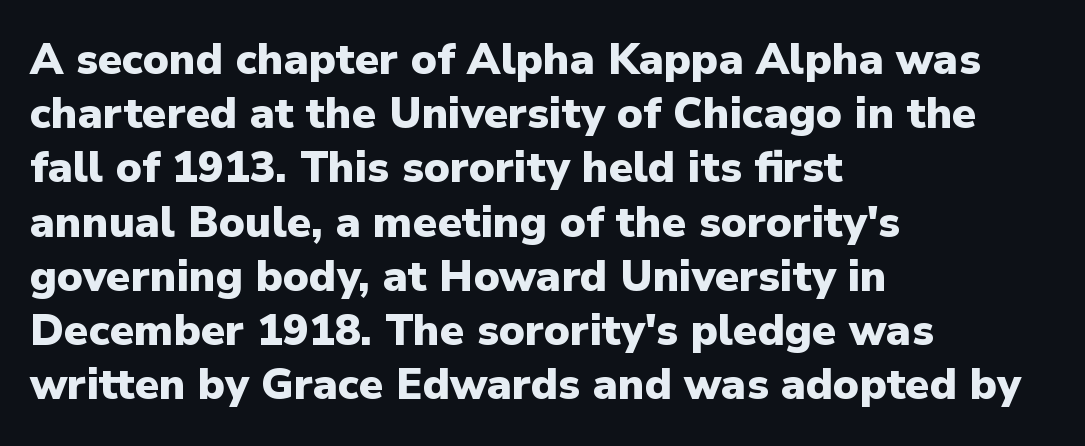
Q: Is the text bold? A: Yes.
Q: Is the text italic (slanted)? A: No, it is upright.
Q: Is the typeface a serif or a sans-serif typeface? A: Sans-serif.
Q: Is the text underlined? A: No.
Q: How is the paragraph aligned? A: Left-aligned.
Q: Is the spacing between letters normal or unusually wide? A: Normal.
Q: Is the spacing between lines tight, normal or loose? A: Normal.
Q: Width (condensed, normal, or wide)? A: Normal.
Q: Stroke contrast? A: Low.
Q: x-height? A: Medium.
Q: Monospaced? A: No.
